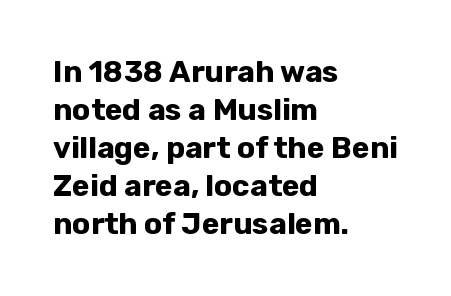
Does the leading feel generous? No, just average. Horizontal alignment here is leftward, the default for most running prose. The passage shown is emphatically bold. Default kerning and tracking; the words read as compact shapes. Style check: upright.
